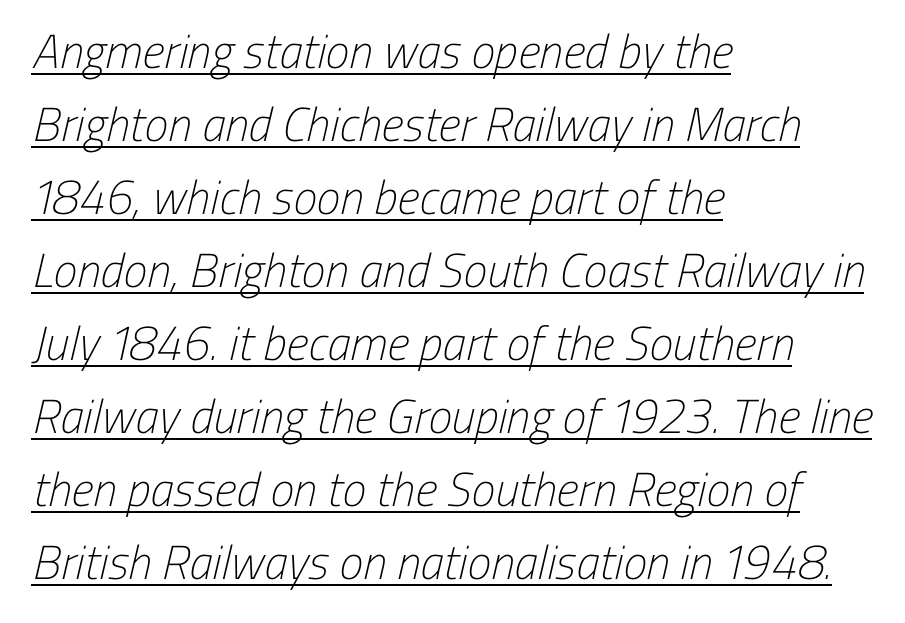
The image shows 48 px light, condensed sans-serif type; set left-aligned, normal line spacing (1.52x), normal letter spacing, underlined; low stroke contrast and a medium x-height.
